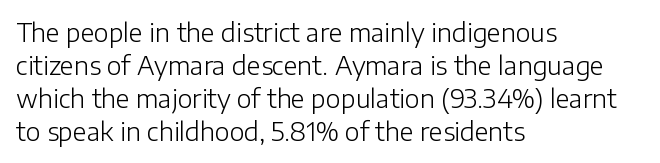
{"italic": "no", "bold": "no", "underline": "no", "align": "left", "line_spacing": "normal", "line_spacing_ratio": 1.32, "letter_spacing": "normal", "letter_spacing_em": 0.0, "glyph_px": 25}
